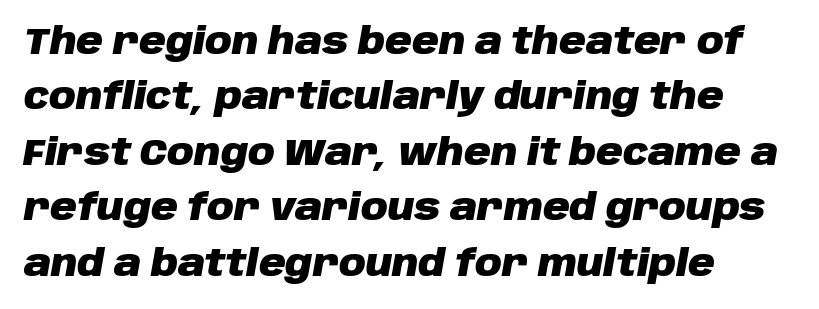
{"italic": "yes", "lean": "right", "slant_degrees": 10, "bold": "yes", "weight": "heavy", "width": "normal", "stroke_contrast": "low", "x_height": "large", "monospaced": "no", "underline": "no", "align": "left", "line_spacing": "normal", "line_spacing_ratio": 1.5, "letter_spacing": "normal", "letter_spacing_em": 0.0, "glyph_px": 37}
